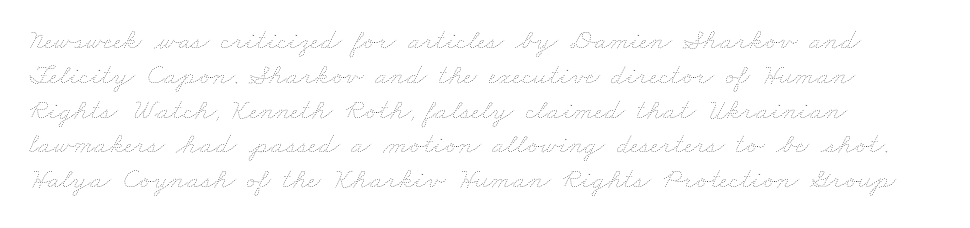
Q: Is the text bold? A: No.
Q: Is the text underlined? A: No.
Q: How is the paragraph aligned? A: Left-aligned.
Q: Is the spacing between letters normal or unusually wide? A: Normal.
Q: Width (condensed, normal, or wide)? A: Wide.
Q: Stroke contrast? A: Low.
Q: x-height? A: Small.
Q: Monospaced? A: No.
